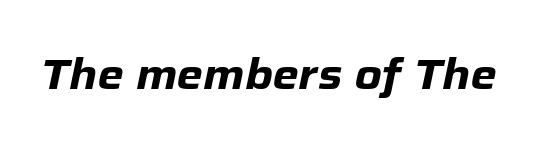
Is this a fixed-width face? No — the glyphs have proportional, varying widths. Looking at the ascenders, they clearly lean. The line texture is even and compact thanks to regular tracking. The gap between lines stays unmarked. Every letter is thick-stroked: bold, no question.
